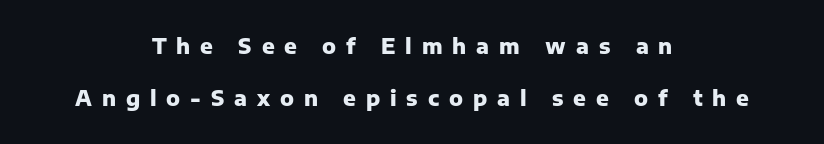
Bold? Absolutely — the strokes are thick and heavy. The paragraph has two soft edges and a firm central axis. The glyphs are unaccompanied by any horizontal stroke below them. The tracking jumps out immediately: characters are airy and widely separated.
